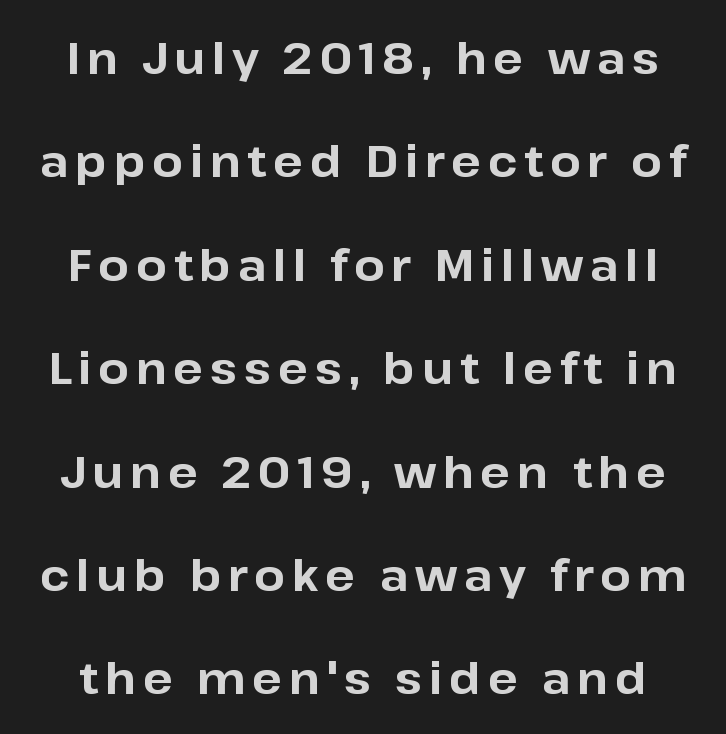
{"serif": "no", "italic": "no", "bold": "yes", "weight": "bold", "width": "normal", "stroke_contrast": "low", "x_height": "medium", "monospaced": "no", "underline": "no", "line_spacing": "loose", "line_spacing_ratio": 2.35, "glyph_px": 44}
